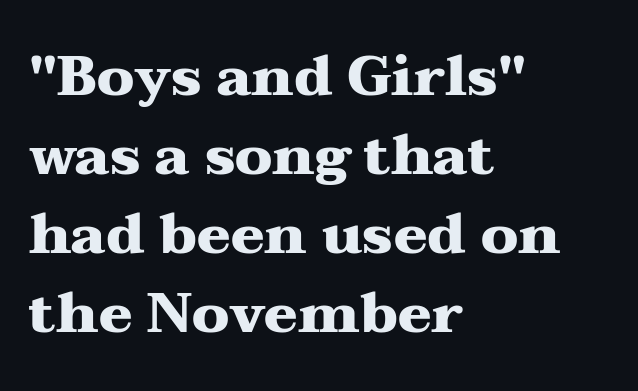
The image shows 56 px heavy, wide serif type, upright; set left-aligned, normal line spacing (1.41x), normal letter spacing, not underlined; medium stroke contrast and a medium x-height.
